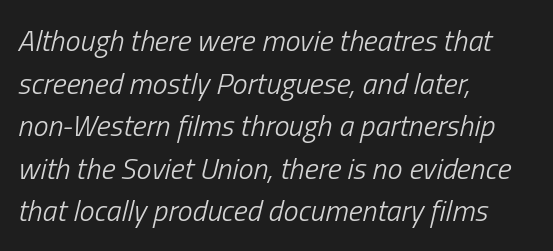
The image shows 30 px light, condensed type, italic (leaning right); set left-aligned, normal line spacing (1.42x), normal letter spacing, not underlined; low stroke contrast and a medium x-height.
